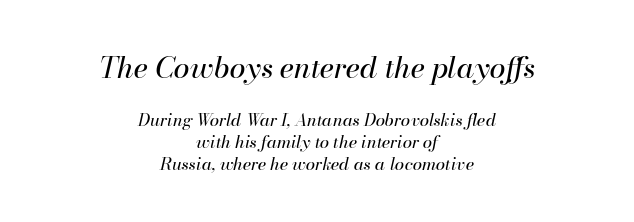
The image shows 29 px regular-weight type, italic (leaning right); set centered, normal line spacing (1.28x), normal letter spacing, not underlined; the first (top) block is 1.71x larger; high stroke contrast and a small x-height.
